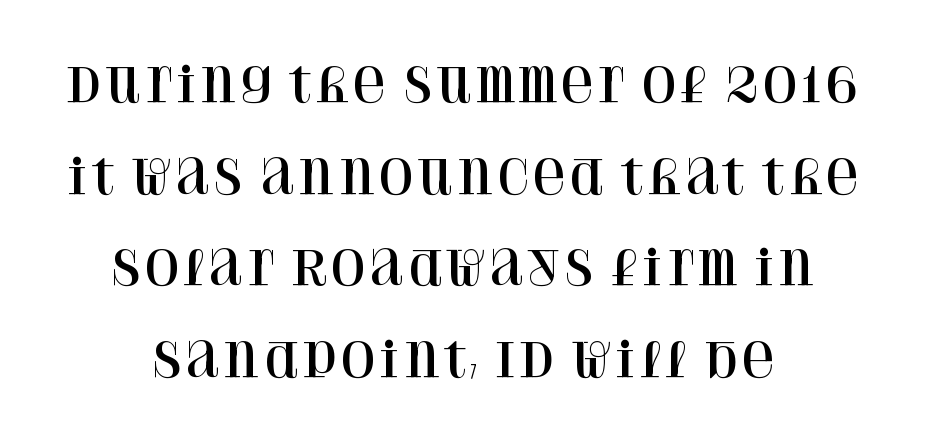
Q: Is the text italic (slanted)? A: No, it is upright.
Q: Is the typeface a serif or a sans-serif typeface? A: Serif.
Q: Is the text underlined? A: No.
Q: How is the paragraph aligned? A: Centered.
Q: Is the spacing between letters normal or unusually wide? A: Normal.
Q: Is the spacing between lines tight, normal or loose? A: Loose.
Q: Width (condensed, normal, or wide)? A: Normal.
Q: Stroke contrast? A: High.
Q: x-height? A: Large.
Q: Monospaced? A: No.
